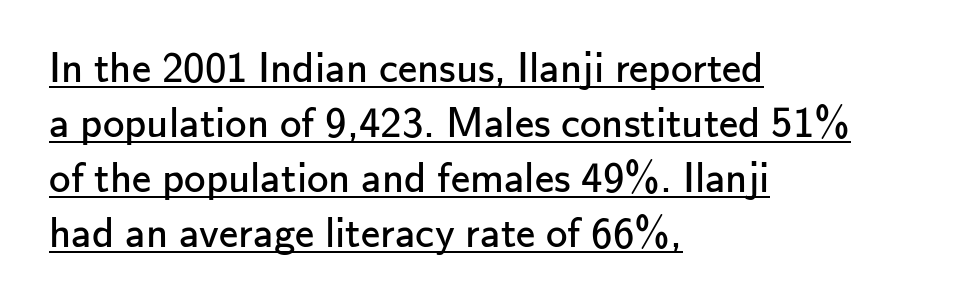
Q: Is the text bold? A: No.
Q: Is the text italic (slanted)? A: No, it is upright.
Q: Is the typeface a serif or a sans-serif typeface? A: Sans-serif.
Q: Is the text underlined? A: Yes.
Q: How is the paragraph aligned? A: Left-aligned.
Q: Is the spacing between letters normal or unusually wide? A: Normal.
Q: Is the spacing between lines tight, normal or loose? A: Normal.
Q: Width (condensed, normal, or wide)? A: Normal.
Q: Stroke contrast? A: Low.
Q: x-height? A: Small.
Q: Monospaced? A: No.
